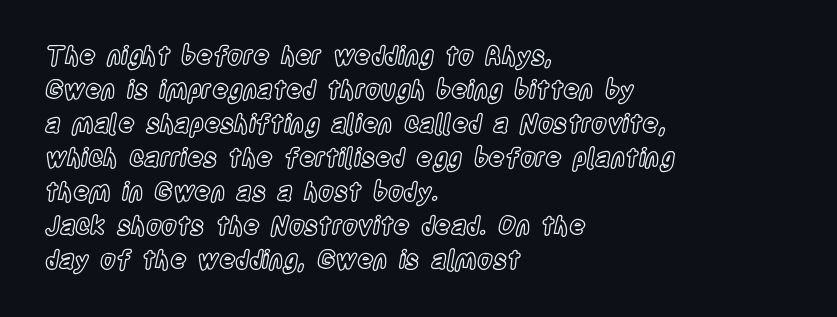
{"underline": "no", "align": "left", "line_spacing": "normal", "line_spacing_ratio": 1.36, "letter_spacing": "normal", "letter_spacing_em": 0.0, "glyph_px": 25}
